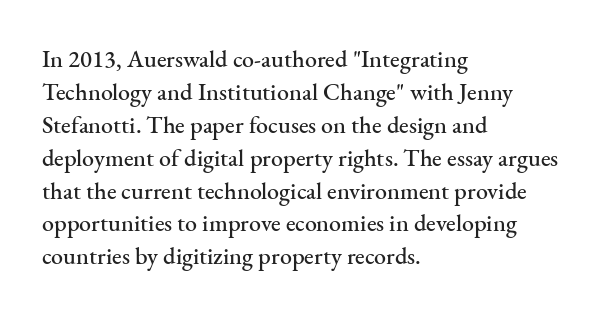
The type sits square on the baseline with zero lean. Students, observe: this is what conventionally led text looks like. Notice how the passage keeps a crisp vertical edge on the left only. Lines of text with bare space underneath.
